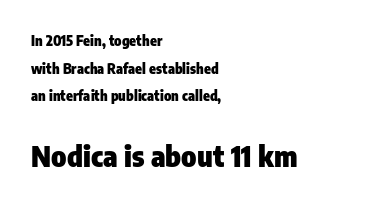
{"serif": "no", "italic": "no", "bold": "yes", "weight": "heavy", "width": "condensed", "stroke_contrast": "low", "x_height": "medium", "monospaced": "no", "underline": "no", "align": "left", "line_spacing": "loose", "line_spacing_ratio": 1.98, "letter_spacing": "normal", "letter_spacing_em": 0.0, "larger_block": "second", "size_ratio": 2.07, "glyph_px": 29}
